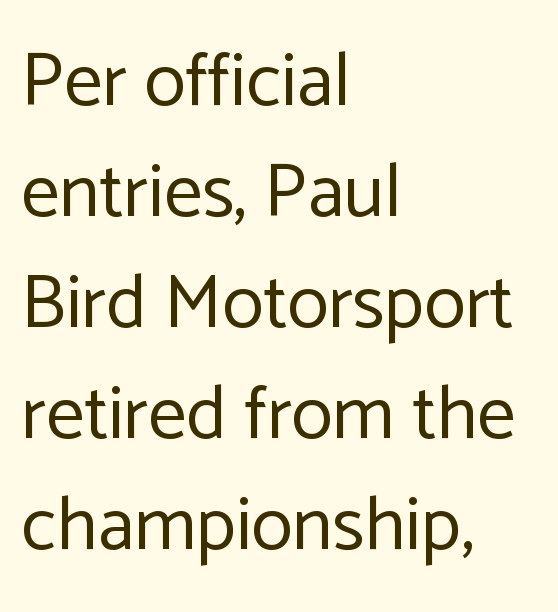
{"serif": "no", "italic": "no", "bold": "no", "weight": "regular", "width": "normal", "stroke_contrast": "low", "x_height": "medium", "monospaced": "no", "underline": "no", "align": "left", "line_spacing": "normal", "line_spacing_ratio": 1.46, "letter_spacing": "normal", "letter_spacing_em": 0.0, "glyph_px": 76}
